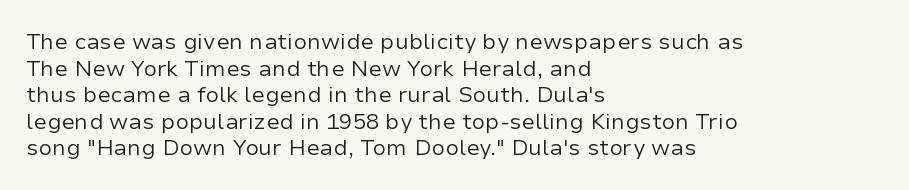
The image shows 22 px text type, upright; set left-aligned, line spacing 1.21x, normal letter spacing, not underlined.
